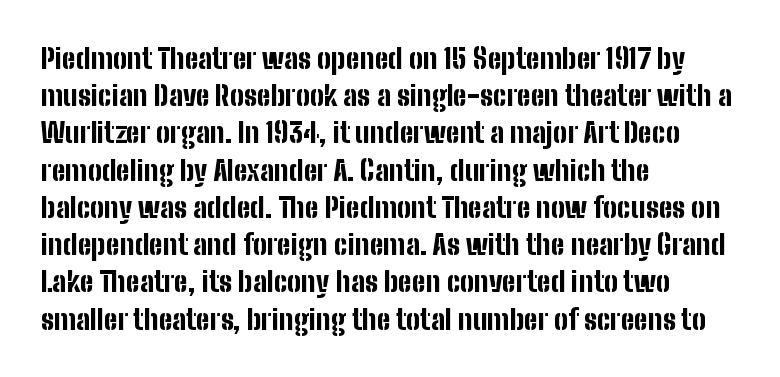
The image shows 28 px bold, condensed sans-serif type, upright; set left-aligned, normal line spacing (1.33x), normal letter spacing, not underlined; low stroke contrast and a medium x-height.
